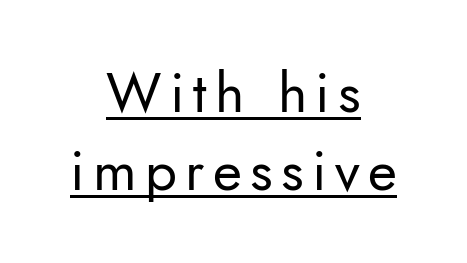
The image shows 56 px regular-weight sans-serif type, upright; set centered, normal line spacing (1.39x), underlined; low stroke contrast and a small x-height.
